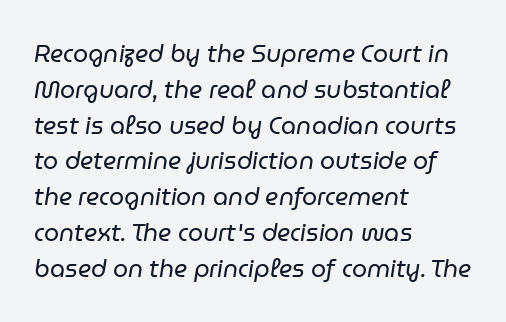
The image shows 24 px text type, italic (leaning right); set left-aligned, normal line spacing (1.49x), normal letter spacing, not underlined.
